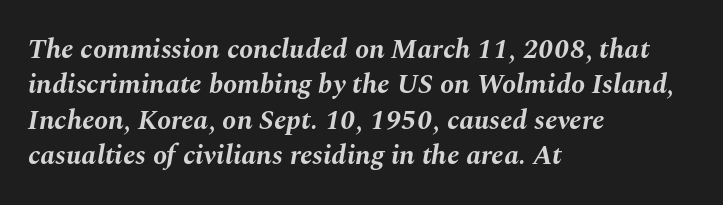
The rendering anchors every line to the left-hand side. Chunky letters — that's bold for sure. The rendering keeps characters at their native spacing. Regular leading. You can tell it's italic because the verticals aren't actually vertical. The string is rendered with underlining switched off.
